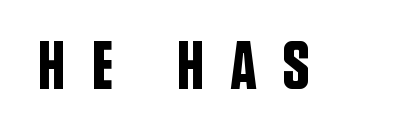
The image shows 68 px condensed sans-serif type, upright; set unusually wide letter spacing (+0.37 em), not underlined; low stroke contrast and a large x-height.
